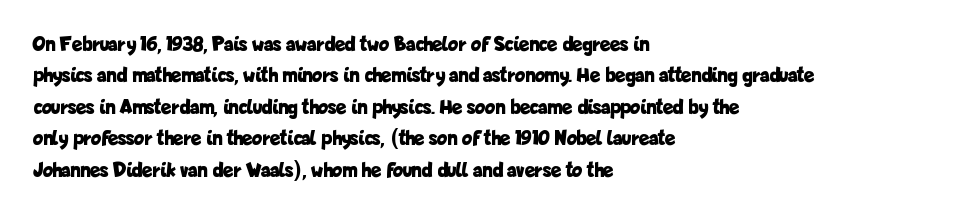
Q: Is the text bold? A: Yes.
Q: Is the text italic (slanted)? A: No, it is upright.
Q: Is the text underlined? A: No.
Q: How is the paragraph aligned? A: Left-aligned.
Q: Is the spacing between letters normal or unusually wide? A: Normal.
Q: Is the spacing between lines tight, normal or loose? A: Normal.
